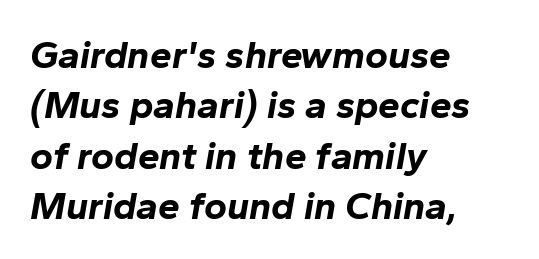
The image shows 39 px bold type, italic (leaning right); set left-aligned, normal line spacing (1.29x), normal letter spacing, not underlined; low stroke contrast and a medium x-height.
